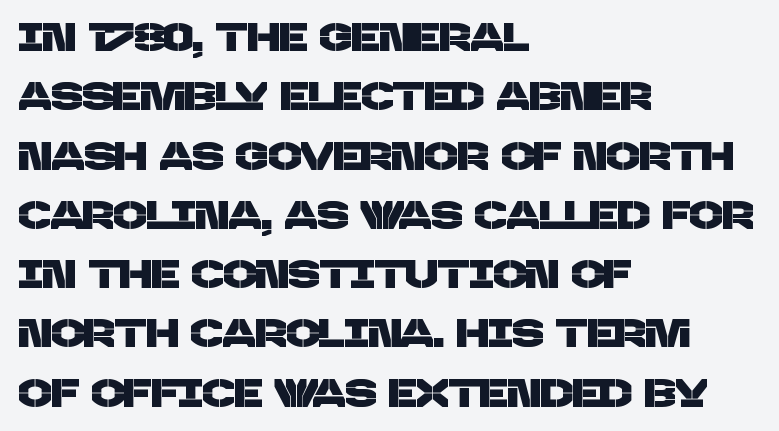
Q: Is the typeface a serif or a sans-serif typeface? A: Sans-serif.
Q: Is the text underlined? A: No.
Q: How is the paragraph aligned? A: Left-aligned.
Q: Is the spacing between letters normal or unusually wide? A: Normal.
Q: Is the spacing between lines tight, normal or loose? A: Normal.
Q: Width (condensed, normal, or wide)? A: Normal.
Q: Stroke contrast? A: Low.
Q: x-height? A: Large.
Q: Monospaced? A: No.
